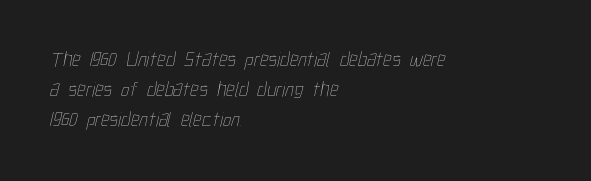
{"bold": "no", "underline": "no", "align": "left", "line_spacing": "normal", "line_spacing_ratio": 1.44, "letter_spacing": "normal", "letter_spacing_em": 0.0, "glyph_px": 21}
